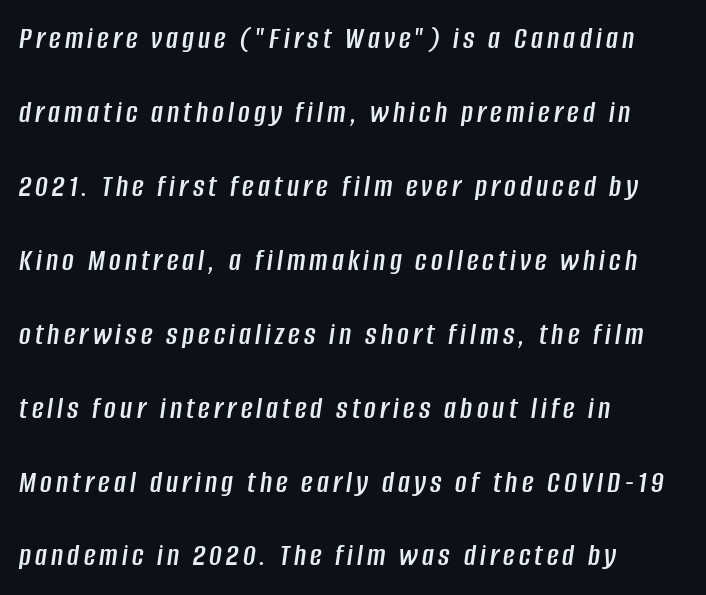
Q: Is the text italic (slanted)? A: Yes, it leans right by about 8 degrees.
Q: Is the text underlined? A: No.
Q: How is the paragraph aligned? A: Left-aligned.
Q: Is the spacing between lines tight, normal or loose? A: Loose.
Q: Width (condensed, normal, or wide)? A: Condensed.
Q: Stroke contrast? A: Low.
Q: x-height? A: Large.
Q: Monospaced? A: No.
